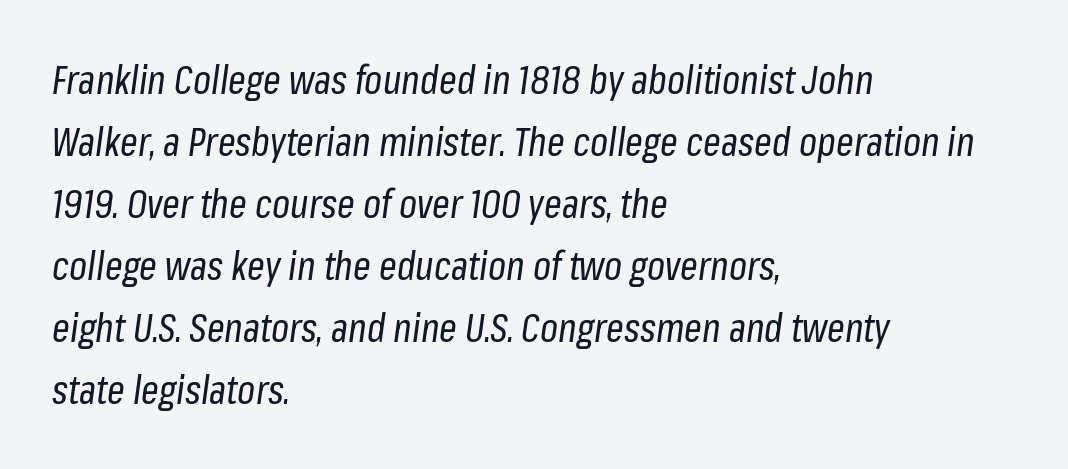
The image shows 39 px regular-weight, condensed type, italic (leaning right); set left-aligned, normal line spacing (1.59x), normal letter spacing, not underlined; low stroke contrast and a medium x-height.
